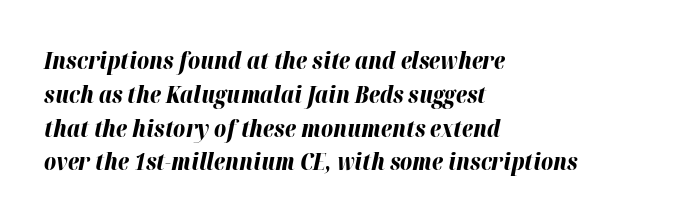
The image shows 23 px bold type, italic (leaning right); set left-aligned, normal line spacing (1.47x), normal letter spacing, not underlined.
